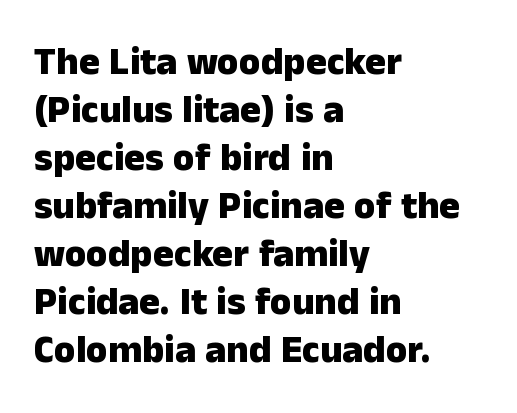
The designer went with a sans here, leaving each stem footless. Posture: vertical. A typesetter would call this proportional, since set widths differ per character. Anything drawn beneath the words? Only blank space.
